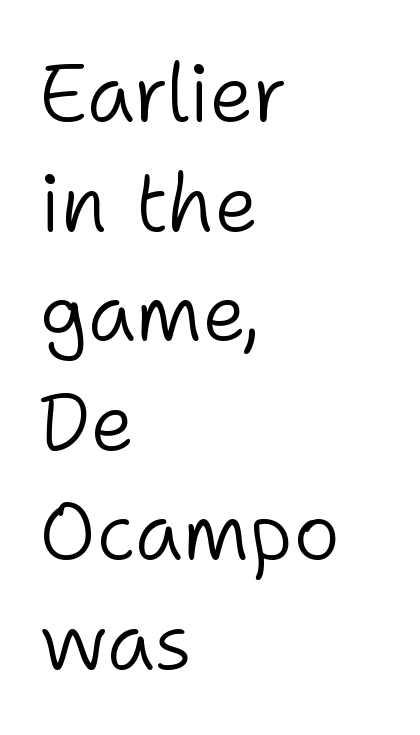
The image shows 80 px light sans-serif type, upright; set left-aligned, normal line spacing (1.37x), normal letter spacing, not underlined; low stroke contrast and a medium x-height.
